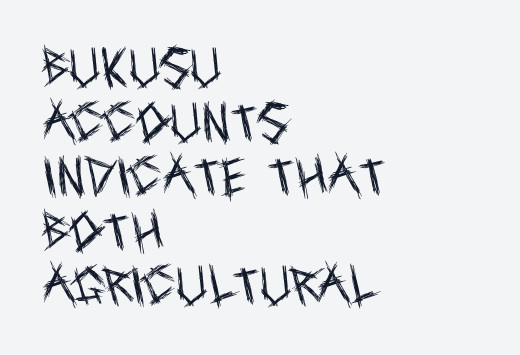
{"serif": "no", "italic": "no", "bold": "no", "weight": "regular", "width": "condensed", "x_height": "large", "monospaced": "no", "underline": "no", "align": "left", "line_spacing": "normal", "line_spacing_ratio": 1.27, "letter_spacing": "normal", "letter_spacing_em": 0.0, "glyph_px": 43}
